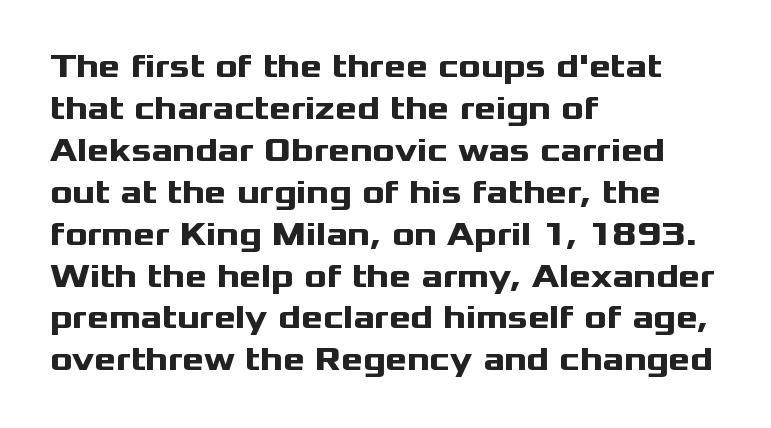
Q: Is the text bold? A: Yes.
Q: Is the text italic (slanted)? A: No, it is upright.
Q: Is the typeface a serif or a sans-serif typeface? A: Sans-serif.
Q: Is the text underlined? A: No.
Q: How is the paragraph aligned? A: Left-aligned.
Q: Is the spacing between letters normal or unusually wide? A: Normal.
Q: Is the spacing between lines tight, normal or loose? A: Normal.
Q: Width (condensed, normal, or wide)? A: Wide.
Q: Stroke contrast? A: Medium.
Q: x-height? A: Medium.
Q: Monospaced? A: No.
